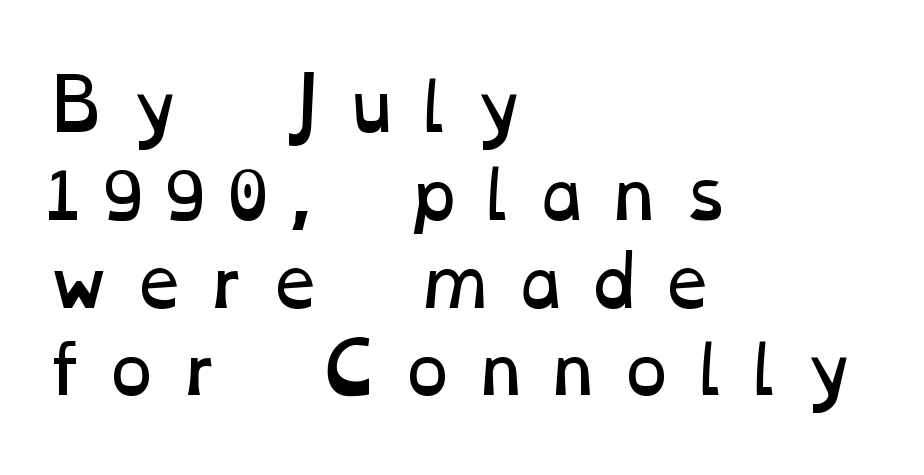
{"bold": "no", "weight": "regular", "width": "wide", "stroke_contrast": "low", "x_height": "medium", "monospaced": "no", "underline": "no", "align": "left", "line_spacing": "normal", "line_spacing_ratio": 1.31, "letter_spacing": "wide", "letter_spacing_em": 0.27, "glyph_px": 67}
